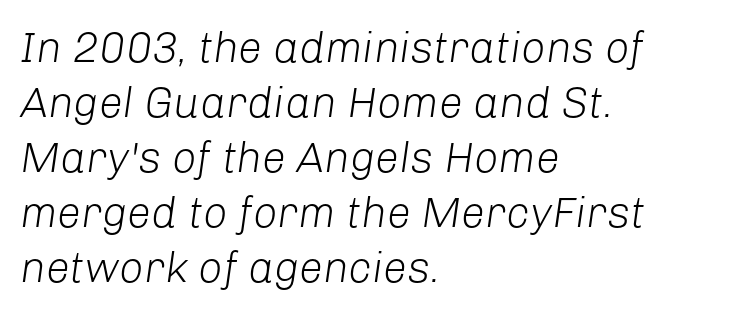
{"italic": "yes", "lean": "right", "slant_degrees": 8, "bold": "no", "weight": "light", "width": "normal", "stroke_contrast": "low", "x_height": "medium", "monospaced": "no", "underline": "no", "align": "left", "line_spacing": "normal", "line_spacing_ratio": 1.28, "letter_spacing": "normal", "letter_spacing_em": 0.0, "glyph_px": 43}
